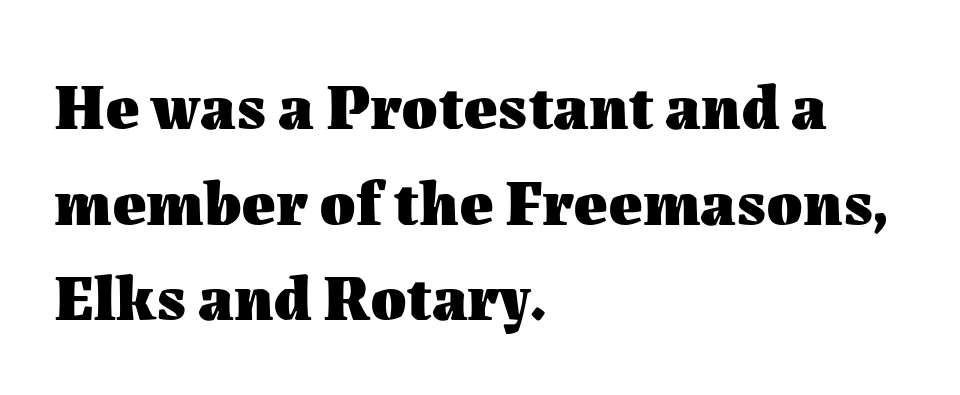
The face used here is proportionally spaced, like ordinary book or web type. Thick stems and heavy bowls — unmistakably bold. Rule under the text: the space is simply empty. Students, note that the glyphs here touch the page at normal intervals. Quick note: interline space is typical. Posture: straight, roman, zero tilt.
